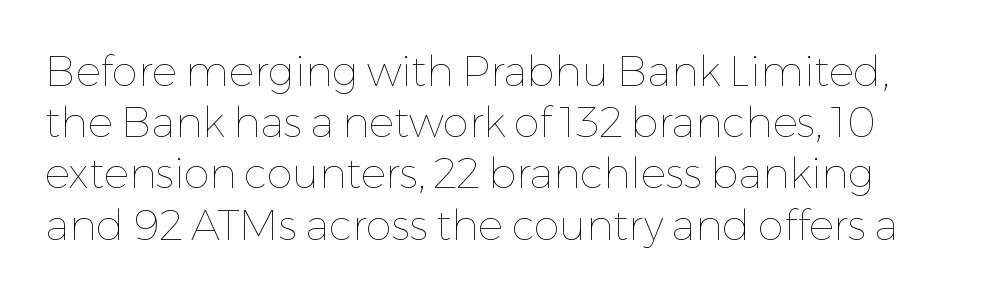
Q: Is the text bold? A: No.
Q: Is the text italic (slanted)? A: No, it is upright.
Q: Is the text underlined? A: No.
Q: Is the spacing between letters normal or unusually wide? A: Normal.
Q: Width (condensed, normal, or wide)? A: Normal.
Q: Stroke contrast? A: Low.
Q: x-height? A: Medium.
Q: Monospaced? A: No.
